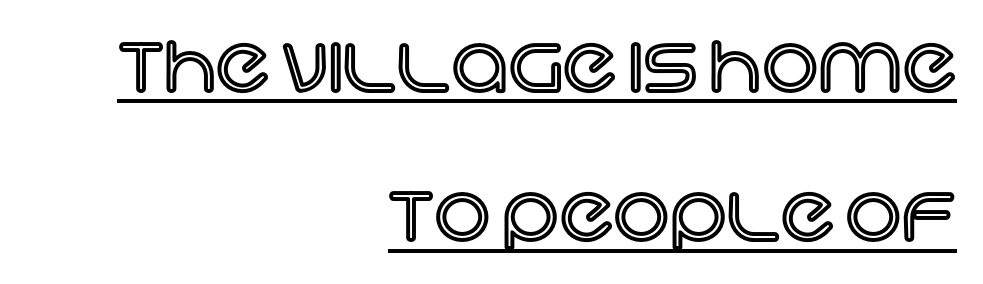
These lines keep a tight, regular rhythm from letter to letter. A typesetter would call this proportional, since set widths differ per character. The typesetter chose a ragged-left arrangement here. Like a heading marked for emphasis, these lines bear an underscore.
